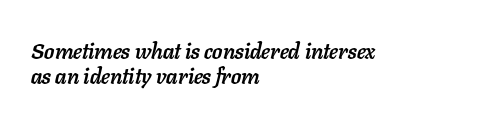
Casual observation: everything's shoved over to the left. A typesetter would mark this as italic. Look at the stroke-to-counter ratio: heavy, a bold. Rows of type sit shoulder to shoulder in the vertical direction. The strip under each line holds only bare page.
